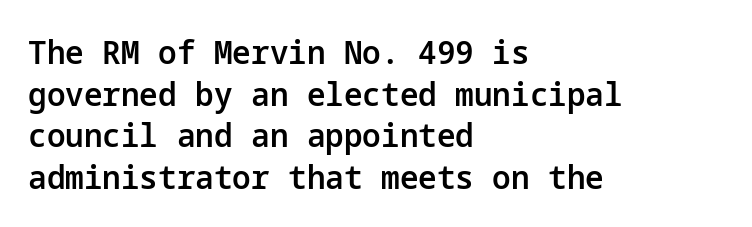
Descenders are the only things crossing below the line. Quick note: interline space is typical. If you drew a ruler down the left edge, every line would touch it. Honestly, the letter spacing is just normal — you wouldn't notice it.
